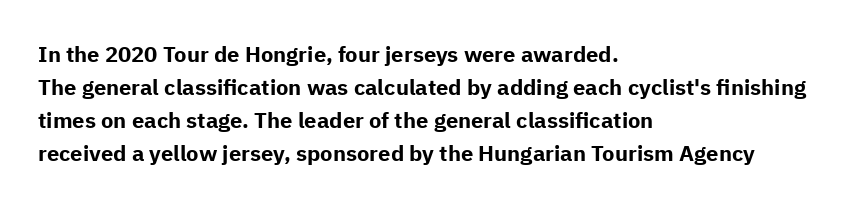
Q: Is the text bold? A: Yes.
Q: Is the text italic (slanted)? A: No, it is upright.
Q: Is the text underlined? A: No.
Q: How is the paragraph aligned? A: Left-aligned.
Q: Is the spacing between letters normal or unusually wide? A: Normal.
Q: Is the spacing between lines tight, normal or loose? A: Normal.
